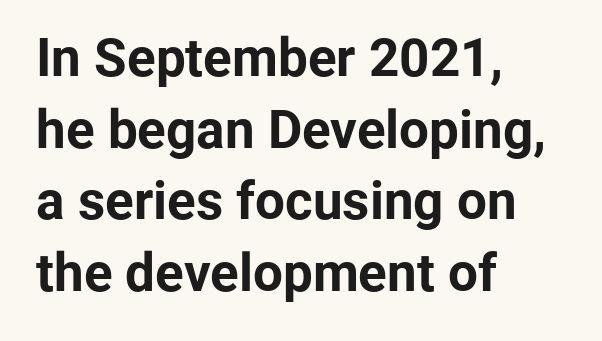
The image shows 53 px bold sans-serif type, upright; set left-aligned, normal line spacing (1.35x), normal letter spacing, not underlined; low stroke contrast and a medium x-height.
